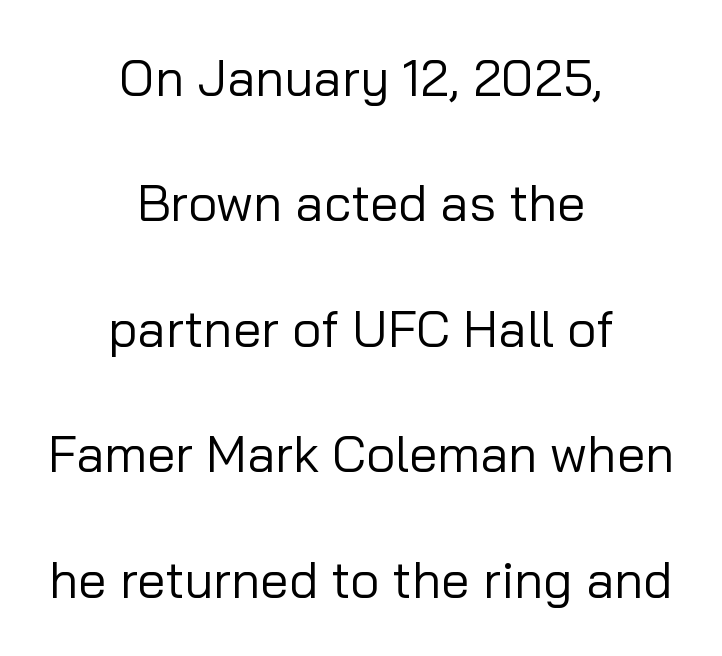
The image shows 51 px regular-weight sans-serif type, upright; set centered, loose line spacing (2.46x), normal letter spacing, not underlined; low stroke contrast and a medium x-height.
